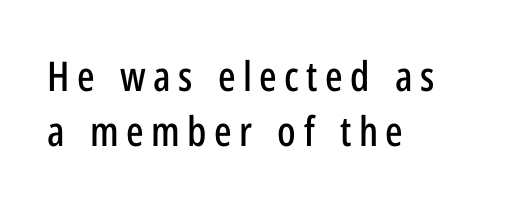
The image shows 41 px condensed sans-serif type, upright; set left-aligned, normal line spacing (1.34x), not underlined; low stroke contrast and a medium x-height.
